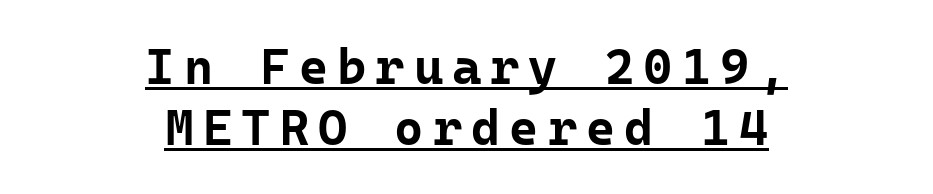
{"serif": "no", "italic": "no", "bold": "yes", "weight": "bold", "width": "normal", "stroke_contrast": "low", "x_height": "medium", "monospaced": "yes", "underline": "yes", "align": "center", "line_spacing_ratio": 1.22, "glyph_px": 50}
